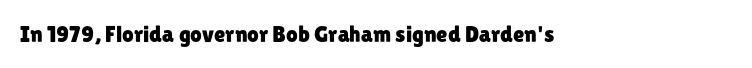
Each word holds together tightly as a unit, with standard inter-letter gaps. Posture: upright roman. The specimen omits any rule beneath the text block's lines.
